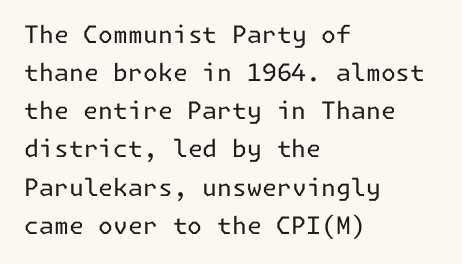
{"italic": "no", "bold": "no", "underline": "no", "align": "left", "line_spacing": "normal", "line_spacing_ratio": 1.59, "letter_spacing": "normal", "letter_spacing_em": 0.0, "glyph_px": 24}
